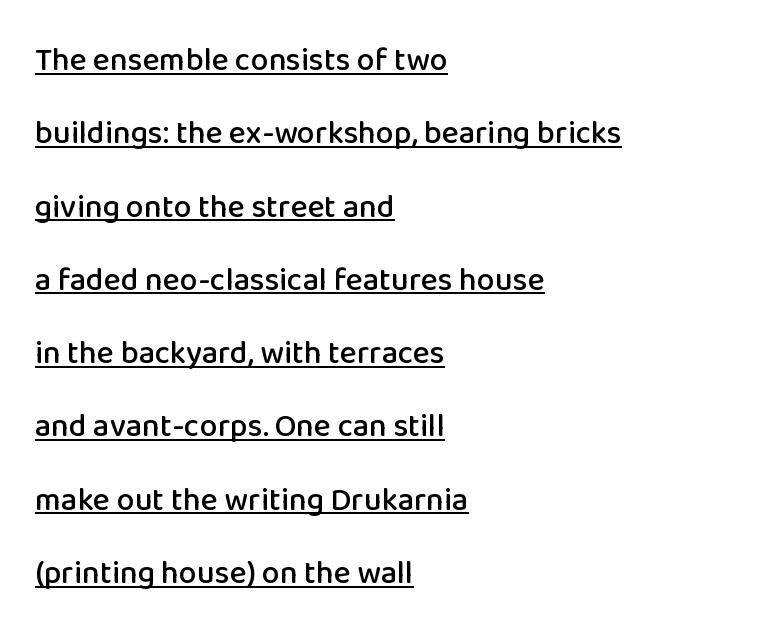
Here the glyphs are tracked normally, forming tight word shapes. The passage shown is typed in a proportional face where columns would drift. Line beginnings align vertically; line endings do not. This sample uses an upright cut, with every glyph sitting square on the baseline. Does the leading feel generous? Absolutely, it's lavish.
